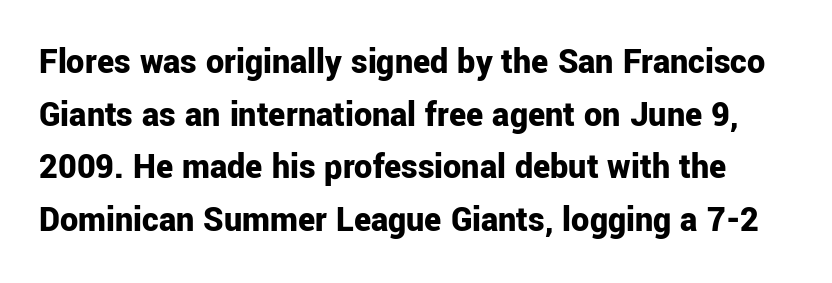
Q: Is the text bold? A: Yes.
Q: Is the text italic (slanted)? A: No, it is upright.
Q: Is the typeface a serif or a sans-serif typeface? A: Sans-serif.
Q: Is the text underlined? A: No.
Q: Is the spacing between letters normal or unusually wide? A: Normal.
Q: Is the spacing between lines tight, normal or loose? A: Normal.
Q: Width (condensed, normal, or wide)? A: Normal.
Q: Stroke contrast? A: Low.
Q: x-height? A: Medium.
Q: Monospaced? A: No.
